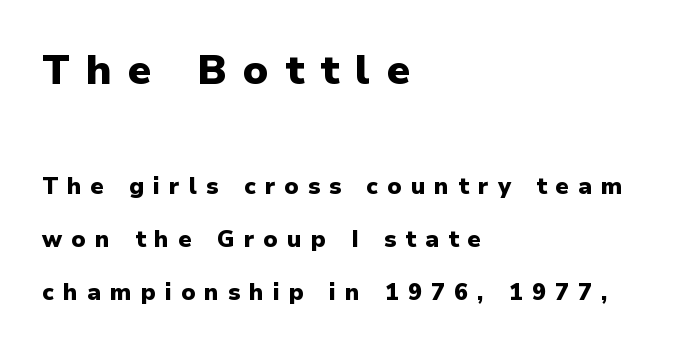
Pretty heavy lettering here — definitely bold. The lines are spread far apart with generous leading. Tracking value appears strongly positive — letters spread wide. The passage shown is typed in a proportional face where columns would drift. The gap between lines stays unmarked. Characters remain perfectly vertical along every line.
